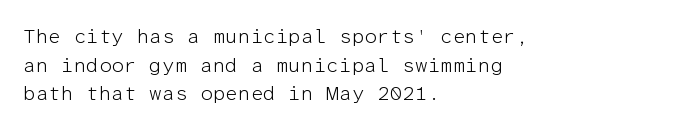
Q: Is the text bold? A: No.
Q: Is the text italic (slanted)? A: No, it is upright.
Q: Is the text underlined? A: No.
Q: How is the paragraph aligned? A: Left-aligned.
Q: Is the spacing between letters normal or unusually wide? A: Normal.
Q: Is the spacing between lines tight, normal or loose? A: Normal.
